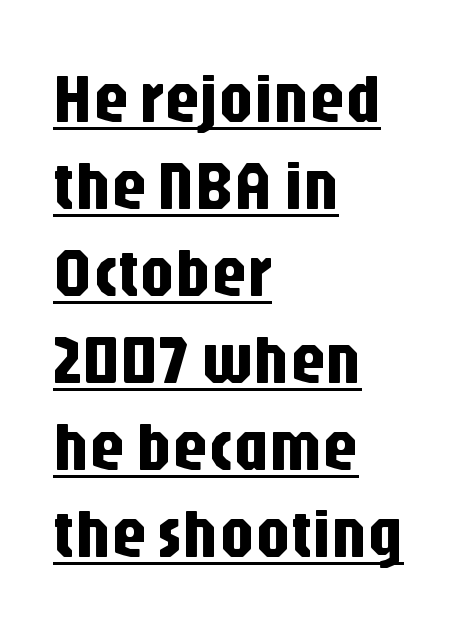
Q: Is the text italic (slanted)? A: No, it is upright.
Q: Is the typeface a serif or a sans-serif typeface? A: Sans-serif.
Q: Is the text underlined? A: Yes.
Q: How is the paragraph aligned? A: Left-aligned.
Q: Is the spacing between letters normal or unusually wide? A: Normal.
Q: Is the spacing between lines tight, normal or loose? A: Normal.
Q: Width (condensed, normal, or wide)? A: Condensed.
Q: Stroke contrast? A: Low.
Q: x-height? A: Large.
Q: Monospaced? A: No.
